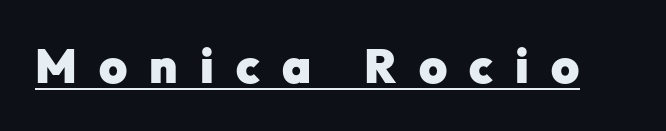
The image shows 48 px heavy sans-serif type, upright; set unusually wide letter spacing (+0.46 em), underlined; low stroke contrast and a medium x-height.
